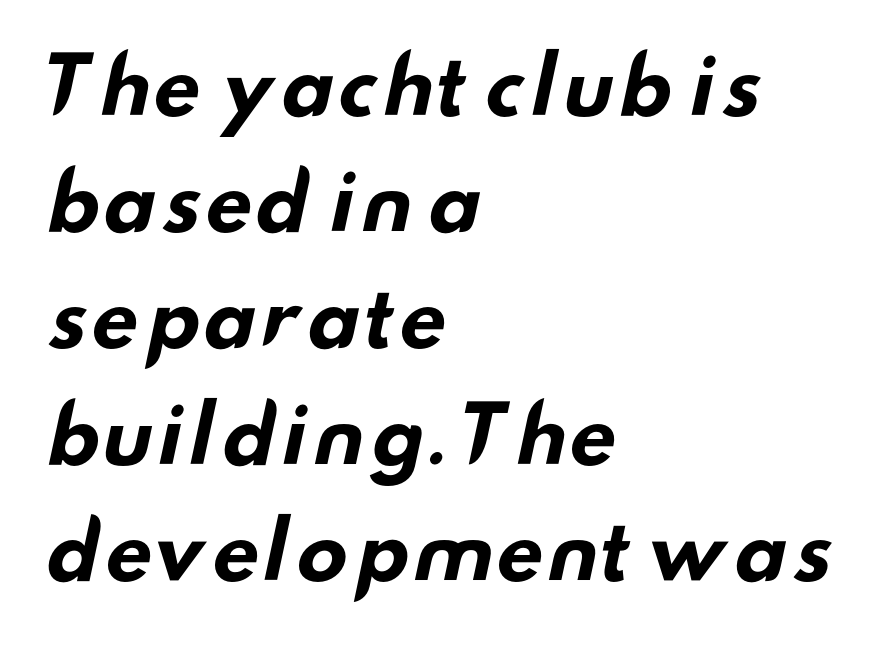
The image shows 78 px bold, wide sans-serif type; set left-aligned, normal line spacing (1.49x), normal letter spacing, not underlined; low stroke contrast and a small x-height.
